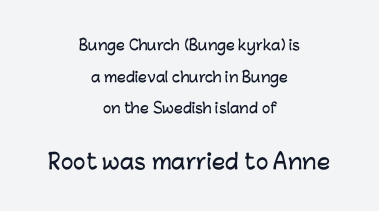
The image shows 21 px text type, upright; set centered, loose line spacing (2.26x), normal letter spacing, not underlined; the second (bottom) block is 1.5x larger.
